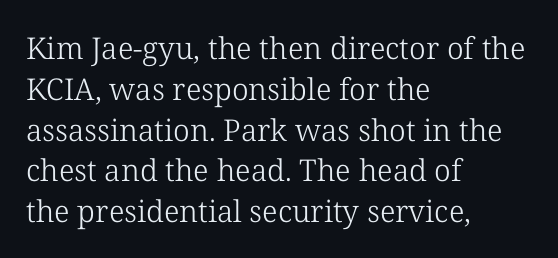
The image shows 30 px light serif type, upright; set left-aligned, normal line spacing (1.36x), normal letter spacing, not underlined; low stroke contrast and a medium x-height.
